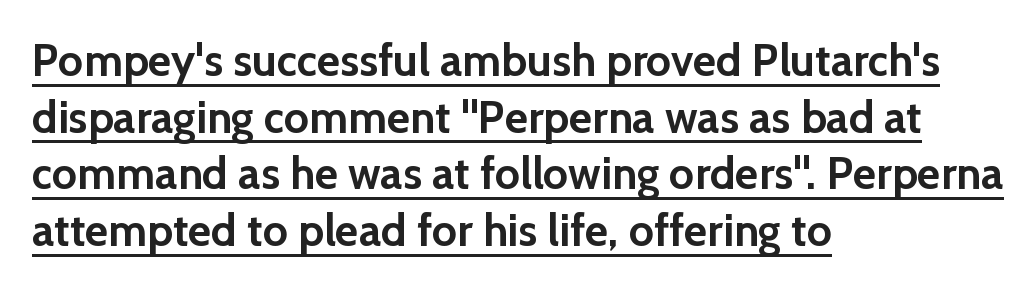
The image shows 45 px semibold sans-serif type, upright; set left-aligned, normal line spacing (1.26x), normal letter spacing, underlined; a medium x-height.
